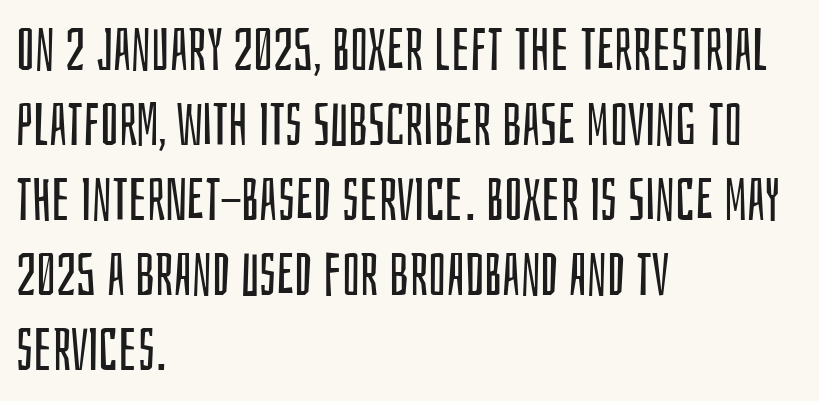
Vertical strokes here are truly vertical. The rendering anchors every line to the left-hand side. This sample has the flowing, uneven cadence of proportional lettering. The passage shown is not bold in any degree. Does the leading feel generous? No, just average.
